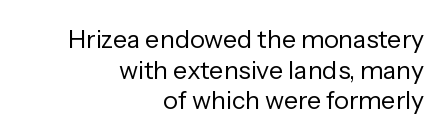
{"italic": "no", "bold": "no", "underline": "no", "align": "right", "line_spacing_ratio": 1.23, "letter_spacing": "normal", "letter_spacing_em": 0.0, "glyph_px": 25}
